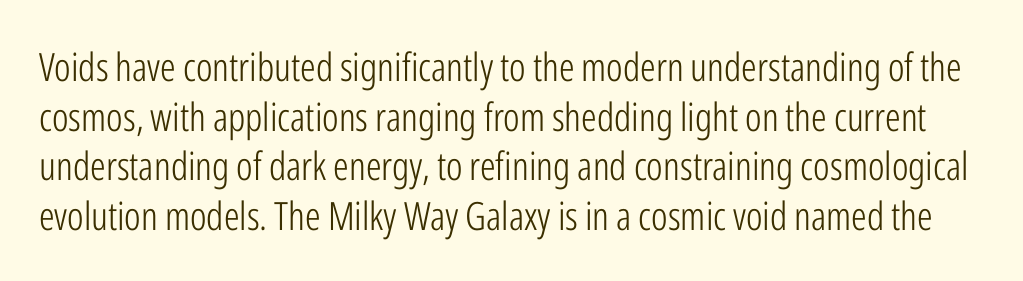
The image shows 39 px light, condensed sans-serif type, upright; set normal line spacing (1.27x), normal letter spacing, not underlined; low stroke contrast and a medium x-height.
